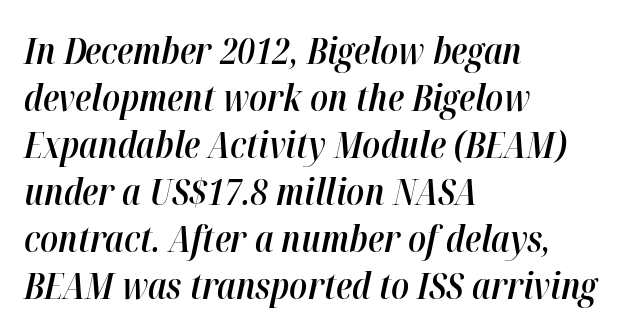
Q: Is the text bold? A: Semi-bold.
Q: Is the text italic (slanted)? A: Yes, it leans right by about 12 degrees.
Q: Is the text underlined? A: No.
Q: How is the paragraph aligned? A: Left-aligned.
Q: Is the spacing between letters normal or unusually wide? A: Normal.
Q: Is the spacing between lines tight, normal or loose? A: Normal.
Q: Width (condensed, normal, or wide)? A: Condensed.
Q: Stroke contrast? A: High.
Q: x-height? A: Medium.
Q: Monospaced? A: No.
